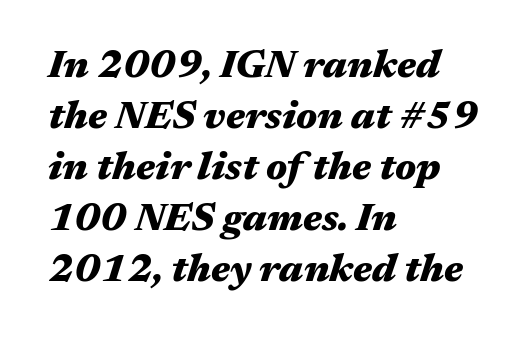
{"italic": "yes", "lean": "right", "slant_degrees": 17, "bold": "yes", "weight": "heavy", "width": "wide", "stroke_contrast": "medium", "x_height": "medium", "monospaced": "no", "underline": "no", "align": "left", "line_spacing": "normal", "line_spacing_ratio": 1.31, "letter_spacing": "normal", "letter_spacing_em": 0.0, "glyph_px": 39}
